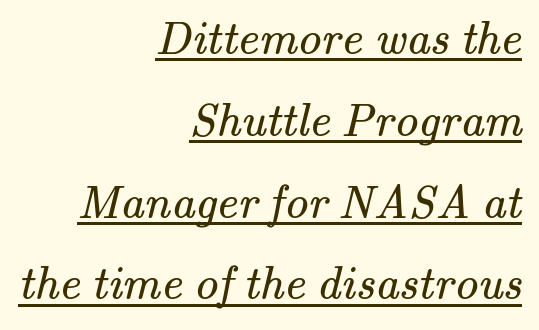
Q: Is the text bold? A: No.
Q: Is the typeface a serif or a sans-serif typeface? A: Serif.
Q: Is the text underlined? A: Yes.
Q: How is the paragraph aligned? A: Right-aligned.
Q: Is the spacing between letters normal or unusually wide? A: Normal.
Q: Width (condensed, normal, or wide)? A: Normal.
Q: Stroke contrast? A: Medium.
Q: x-height? A: Small.
Q: Monospaced? A: No.
